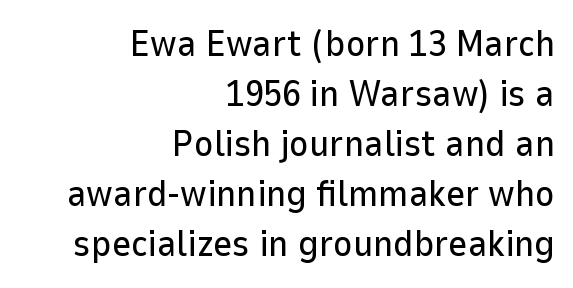
The image shows 37 px sans-serif type, upright; set right-aligned, normal line spacing (1.35x), normal letter spacing, not underlined; low stroke contrast and a medium x-height.
